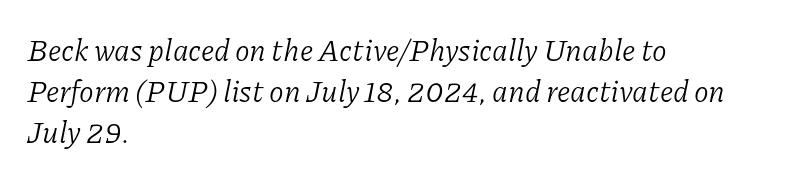
{"serif": "yes", "italic": "yes", "lean": "right", "slant_degrees": 11, "bold": "no", "weight": "light", "width": "normal", "stroke_contrast": "low", "x_height": "medium", "monospaced": "no", "underline": "no", "align": "left", "line_spacing": "normal", "line_spacing_ratio": 1.37, "letter_spacing": "normal", "letter_spacing_em": 0.0, "glyph_px": 30}
